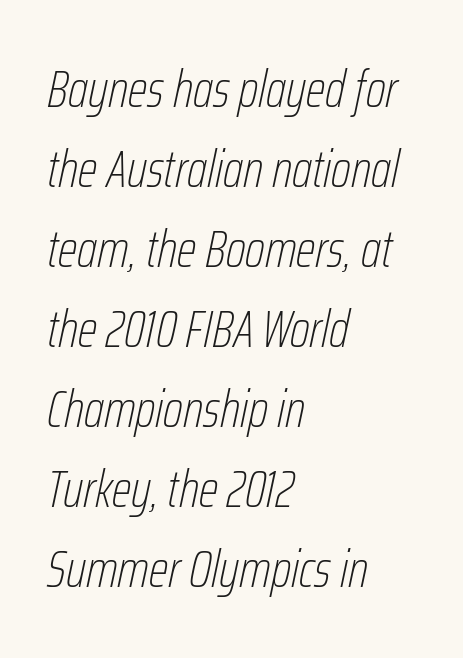
Heaviness? Minimal to ordinary, like unemphasized prose. Caption: standard tracking, unaltered. Does the copy run flush right? No — it runs flush left. Characters are canted at an angle relative to the baseline's perpendicular. Think of a printed novel: that variable character pitch is what you see here.
